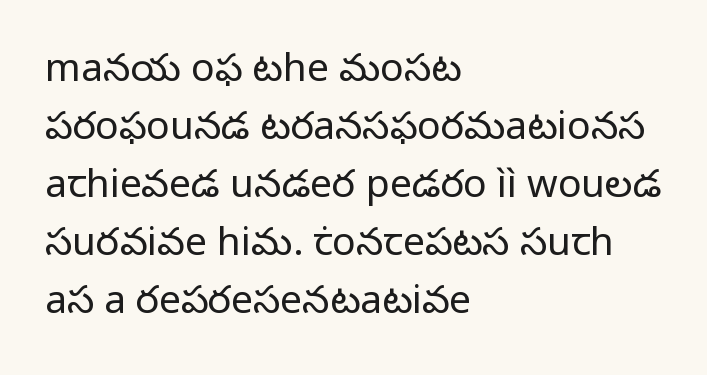
No feet cap the strokes, marking this as sans-serif type. Stroke mass is kept to a normal reading level or below. Vertically, the passage feels balanced, rows spaced as you'd expect. Students, note that the glyphs here touch the page at normal intervals. Looks like regular typesetting: each glyph gets only the width it needs. This rendering features lettering with no underline.
